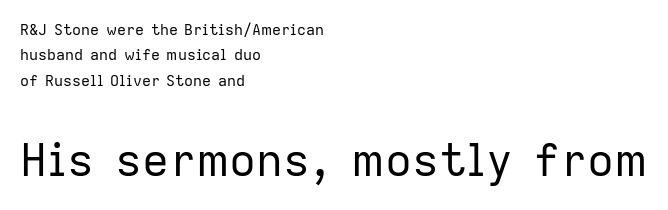
Q: Is the text bold? A: No.
Q: Is the text italic (slanted)? A: No, it is upright.
Q: Is the typeface a serif or a sans-serif typeface? A: Sans-serif.
Q: Is the text underlined? A: No.
Q: How is the paragraph aligned? A: Left-aligned.
Q: Is the spacing between letters normal or unusually wide? A: Normal.
Q: Is the spacing between lines tight, normal or loose? A: Normal.
Q: Which block of text is set in a larger size, the first (top) or the second (bottom)? A: The second (bottom) one.
Q: Width (condensed, normal, or wide)? A: Normal.
Q: Stroke contrast? A: Low.
Q: x-height? A: Medium.
Q: Monospaced? A: No.
